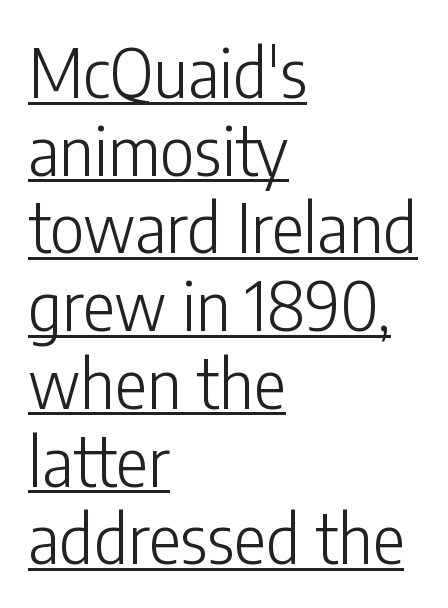
{"serif": "no", "italic": "no", "bold": "no", "weight": "light", "width": "condensed", "stroke_contrast": "low", "x_height": "medium", "monospaced": "no", "underline": "yes", "align": "left", "line_spacing_ratio": 1.16, "letter_spacing": "normal", "letter_spacing_em": 0.0, "glyph_px": 67}
